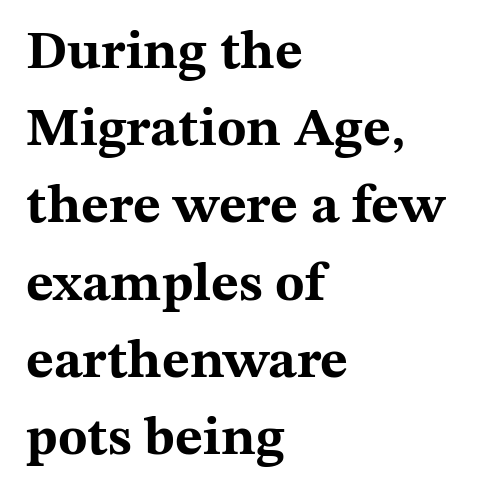
Q: Is the text bold? A: Yes.
Q: Is the text italic (slanted)? A: No, it is upright.
Q: Is the typeface a serif or a sans-serif typeface? A: Serif.
Q: Is the text underlined? A: No.
Q: How is the paragraph aligned? A: Left-aligned.
Q: Is the spacing between letters normal or unusually wide? A: Normal.
Q: Is the spacing between lines tight, normal or loose? A: Normal.
Q: Width (condensed, normal, or wide)? A: Wide.
Q: Stroke contrast? A: Medium.
Q: x-height? A: Medium.
Q: Monospaced? A: No.
